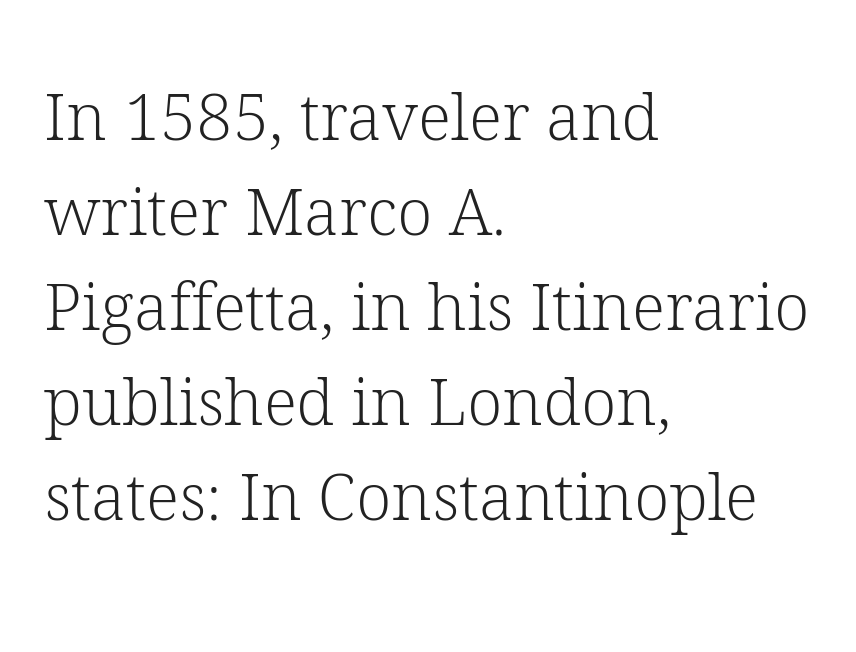
I'd call this a serif setting — the letters wear small feet. Spacing verdict: proportional, widths tailored to each character. Standard letterfit; no display-style spreading of the glyphs. Short and long lines alike share a common starting point at left. In terms of leading, this rendering sits right in the middle. These glyphs show unthickened strokes, regular width or finer.
